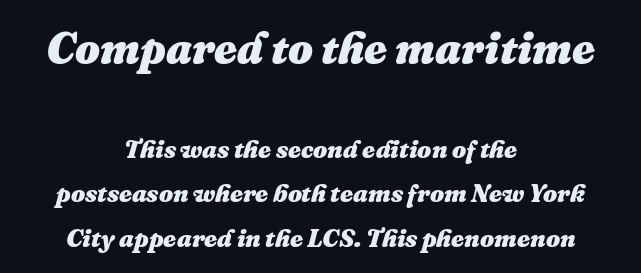
{"italic": "yes", "lean": "right", "slant_degrees": 16, "bold": "yes", "weight": "heavy", "width": "normal", "stroke_contrast": "medium", "x_height": "medium", "monospaced": "no", "underline": "no", "align": "center", "line_spacing_ratio": 1.78, "letter_spacing": "normal", "letter_spacing_em": 0.0, "larger_block": "first", "size_ratio": 1.76, "glyph_px": 44}
